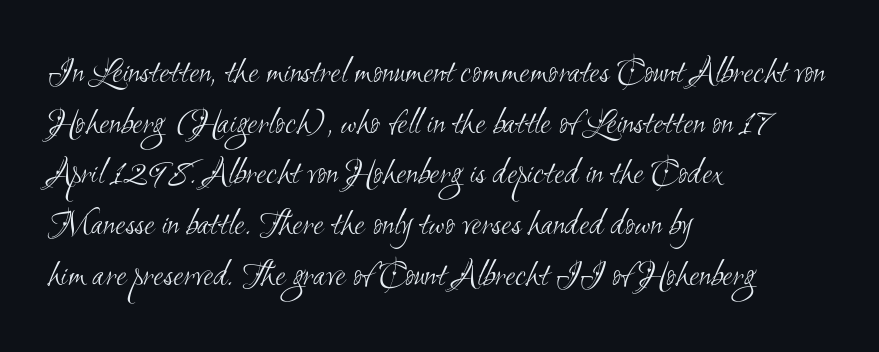
Q: Is the text bold? A: No.
Q: Is the typeface a serif or a sans-serif typeface? A: Sans-serif.
Q: Is the text underlined? A: No.
Q: How is the paragraph aligned? A: Left-aligned.
Q: Is the spacing between letters normal or unusually wide? A: Normal.
Q: Is the spacing between lines tight, normal or loose? A: Normal.
Q: Width (condensed, normal, or wide)? A: Condensed.
Q: Stroke contrast? A: Medium.
Q: x-height? A: Small.
Q: Monospaced? A: No.
